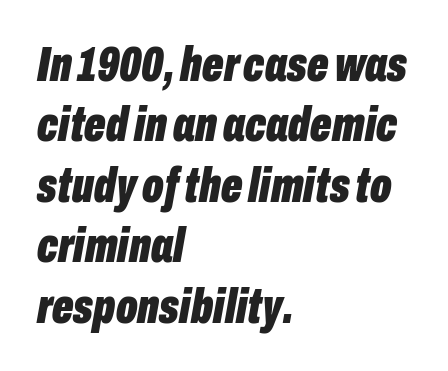
{"italic": "yes", "lean": "right", "slant_degrees": 10, "bold": "yes", "weight": "bold", "width": "condensed", "stroke_contrast": "low", "x_height": "medium", "monospaced": "no", "underline": "no", "align": "left", "line_spacing_ratio": 1.21, "letter_spacing": "normal", "letter_spacing_em": 0.0, "glyph_px": 50}
